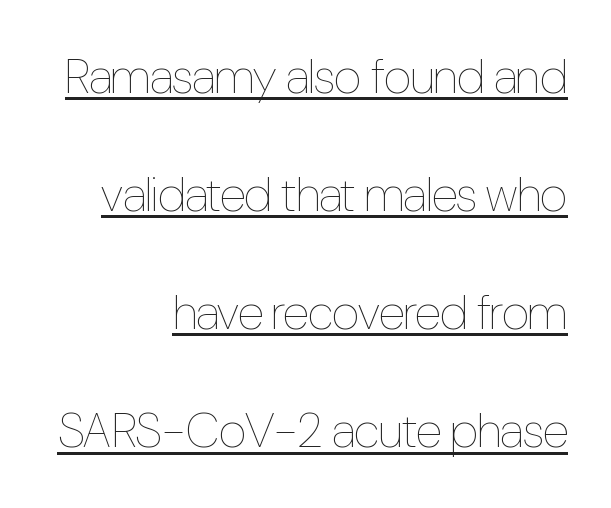
Rows of type keep a wide berth in the vertical direction. Stem width sits at or under what a default text font uses. Casual observation: everything's shoved over to the right. Emphasis is given by a line drawn under the lettering. Upright lettering throughout.
